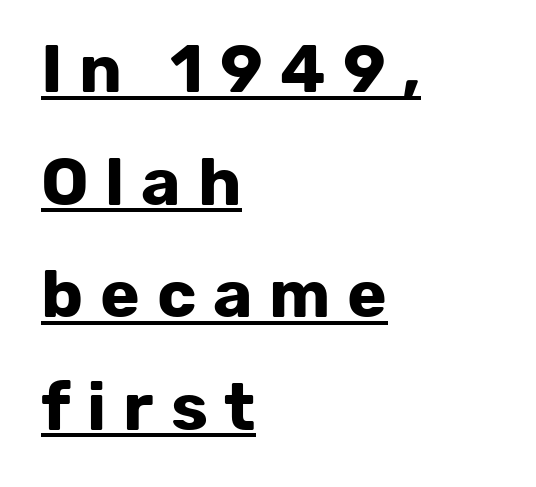
{"serif": "no", "italic": "no", "bold": "yes", "weight": "bold", "width": "normal", "stroke_contrast": "low", "x_height": "medium", "monospaced": "no", "underline": "yes", "align": "left", "line_spacing": "normal", "line_spacing_ratio": 1.68, "letter_spacing": "wide", "letter_spacing_em": 0.25, "glyph_px": 67}
